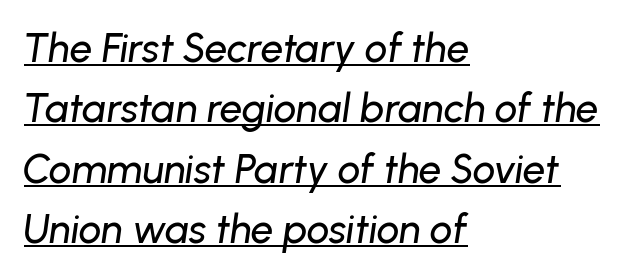
Q: Is the text italic (slanted)? A: Yes, it leans right by about 8 degrees.
Q: Is the text underlined? A: Yes.
Q: How is the paragraph aligned? A: Left-aligned.
Q: Is the spacing between letters normal or unusually wide? A: Normal.
Q: Is the spacing between lines tight, normal or loose? A: Normal.
Q: Width (condensed, normal, or wide)? A: Normal.
Q: Stroke contrast? A: Low.
Q: x-height? A: Medium.
Q: Monospaced? A: No.
